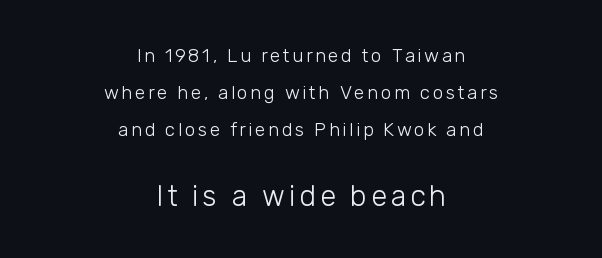
{"serif": "no", "italic": "no", "bold": "no", "weight": "light", "width": "normal", "stroke_contrast": "low", "x_height": "medium", "monospaced": "no", "underline": "no", "align": "center", "line_spacing": "loose", "line_spacing_ratio": 1.94, "larger_block": "second", "size_ratio": 1.53, "glyph_px": 29}
